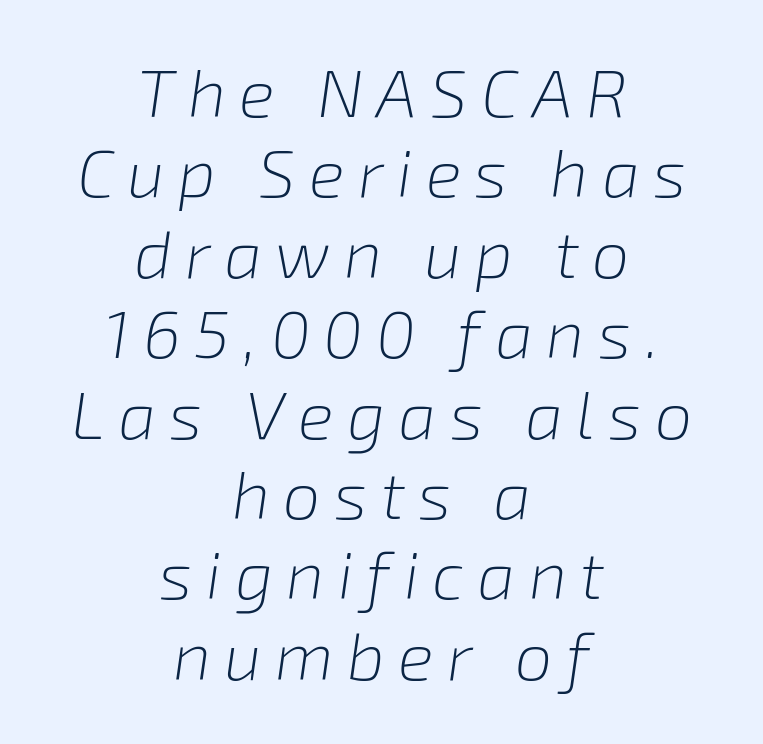
{"italic": "yes", "lean": "right", "slant_degrees": 8, "bold": "no", "weight": "light", "width": "normal", "stroke_contrast": "low", "x_height": "medium", "monospaced": "no", "underline": "no", "align": "center", "line_spacing_ratio": 1.2, "letter_spacing": "wide", "letter_spacing_em": 0.2, "glyph_px": 67}
